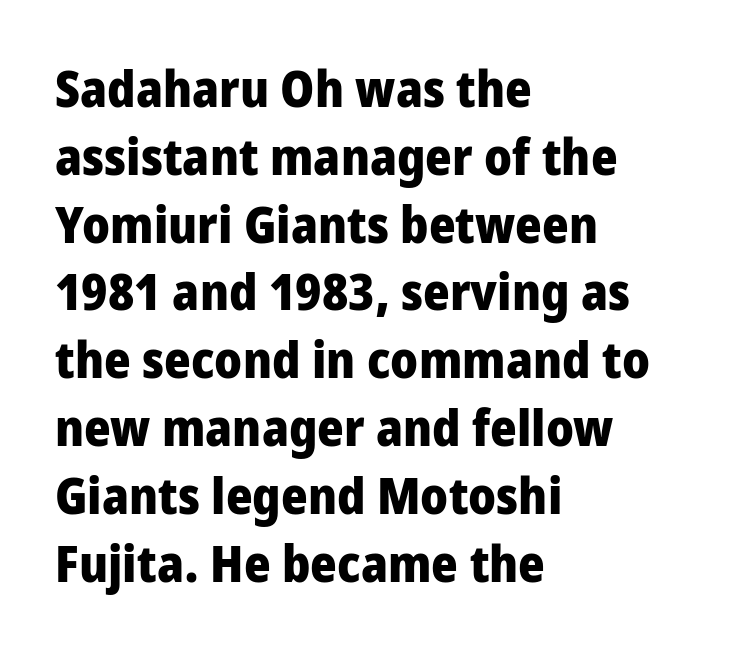
{"serif": "no", "italic": "no", "bold": "yes", "weight": "heavy", "width": "condensed", "stroke_contrast": "low", "x_height": "large", "monospaced": "no", "underline": "no", "align": "left", "line_spacing": "normal", "line_spacing_ratio": 1.33, "letter_spacing": "normal", "letter_spacing_em": 0.0, "glyph_px": 51}
